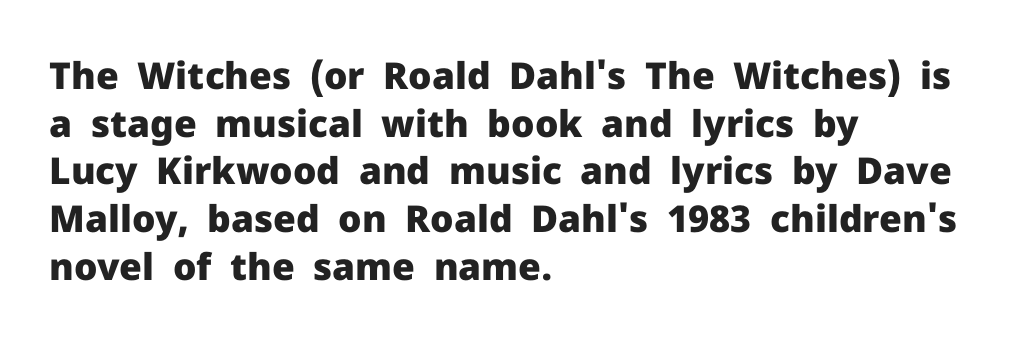
{"serif": "no", "italic": "no", "bold": "yes", "weight": "heavy", "width": "normal", "stroke_contrast": "low", "x_height": "medium", "monospaced": "no", "underline": "no", "align": "left", "line_spacing": "normal", "line_spacing_ratio": 1.29, "letter_spacing": "normal", "letter_spacing_em": 0.0, "glyph_px": 37}
